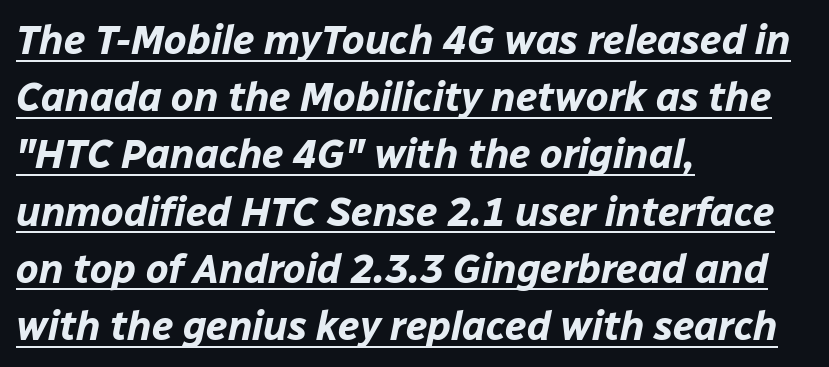
{"italic": "yes", "lean": "right", "slant_degrees": 12, "bold": "yes", "weight": "bold", "width": "normal", "stroke_contrast": "low", "x_height": "medium", "monospaced": "no", "underline": "yes", "align": "left", "line_spacing": "normal", "line_spacing_ratio": 1.43, "letter_spacing": "normal", "letter_spacing_em": 0.0, "glyph_px": 40}
